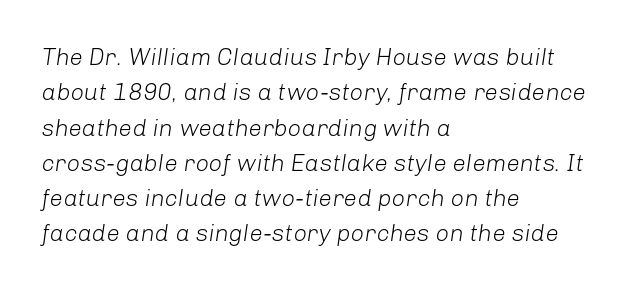
{"italic": "yes", "lean": "right", "slant_degrees": 8, "bold": "no", "underline": "no", "align": "left", "line_spacing": "normal", "line_spacing_ratio": 1.47, "letter_spacing": "normal", "letter_spacing_em": 0.0, "glyph_px": 24}
